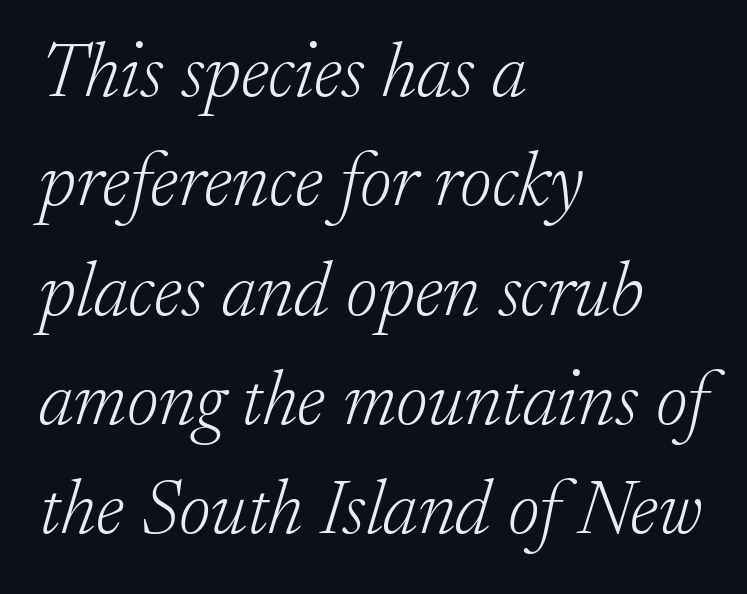
{"serif": "yes", "italic": "yes", "lean": "right", "slant_degrees": 17, "bold": "no", "weight": "light", "width": "normal", "stroke_contrast": "low", "x_height": "small", "monospaced": "no", "underline": "no", "align": "left", "line_spacing": "normal", "line_spacing_ratio": 1.42, "letter_spacing": "normal", "letter_spacing_em": 0.0, "glyph_px": 77}
